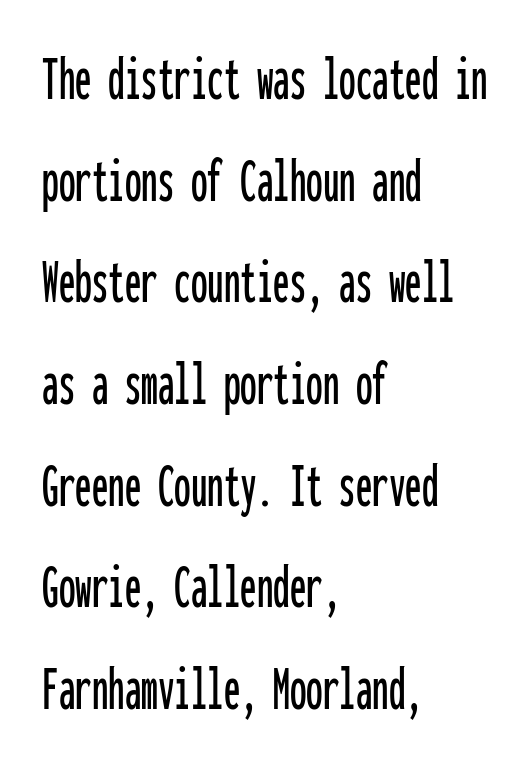
Q: Is the text italic (slanted)? A: No, it is upright.
Q: Is the typeface a serif or a sans-serif typeface? A: Sans-serif.
Q: Is the text underlined? A: No.
Q: How is the paragraph aligned? A: Left-aligned.
Q: Is the spacing between letters normal or unusually wide? A: Normal.
Q: Is the spacing between lines tight, normal or loose? A: Normal.
Q: Width (condensed, normal, or wide)? A: Condensed.
Q: Stroke contrast? A: Low.
Q: x-height? A: Medium.
Q: Monospaced? A: Yes.
